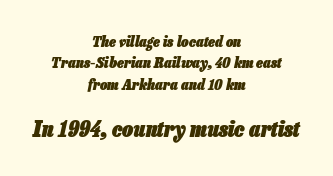
Q: Is the text bold? A: Yes.
Q: Is the text italic (slanted)? A: Yes, it leans right by about 13 degrees.
Q: Is the text underlined? A: No.
Q: How is the paragraph aligned? A: Centered.
Q: Is the spacing between letters normal or unusually wide? A: Normal.
Q: Is the spacing between lines tight, normal or loose? A: Normal.
Q: Which block of text is set in a larger size, the first (top) or the second (bottom)? A: The second (bottom) one.
